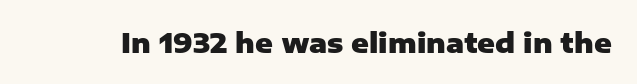
Q: Is the text bold? A: Yes.
Q: Is the text italic (slanted)? A: No, it is upright.
Q: Is the text underlined? A: No.
Q: Is the spacing between letters normal or unusually wide? A: Normal.
